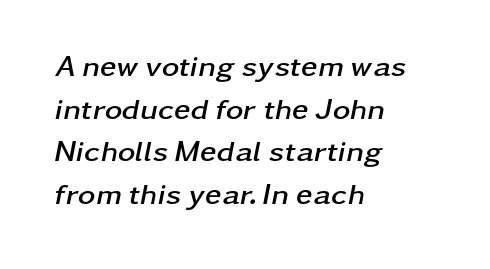
{"italic": "yes", "lean": "right", "slant_degrees": 11, "bold": "yes", "weight": "semibold", "width": "wide", "stroke_contrast": "low", "x_height": "medium", "monospaced": "no", "underline": "no", "align": "left", "line_spacing": "normal", "line_spacing_ratio": 1.42, "letter_spacing": "normal", "letter_spacing_em": 0.0, "glyph_px": 30}
